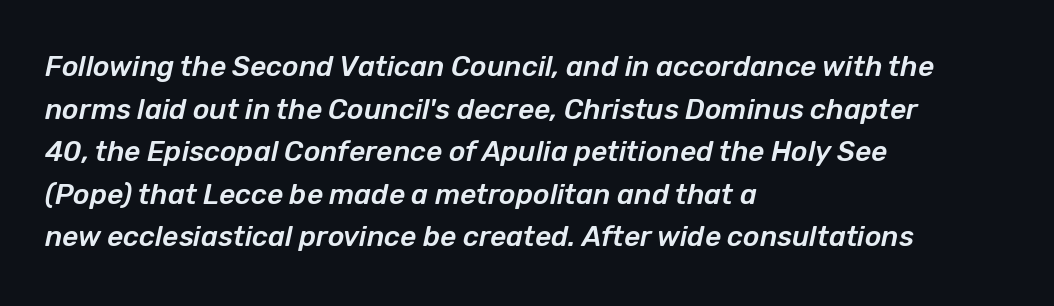
{"italic": "yes", "lean": "right", "slant_degrees": 12, "width": "normal", "stroke_contrast": "low", "x_height": "medium", "monospaced": "no", "underline": "no", "align": "left", "line_spacing": "normal", "line_spacing_ratio": 1.52, "letter_spacing": "normal", "letter_spacing_em": 0.0, "glyph_px": 28}
